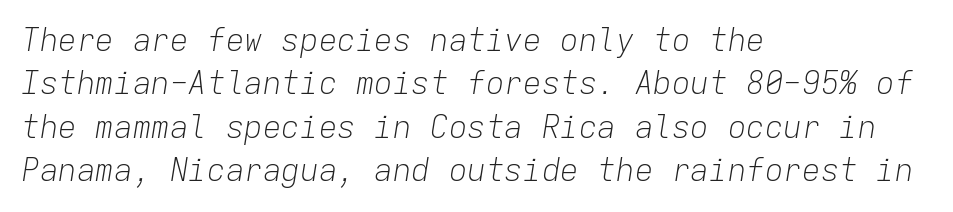
{"italic": "yes", "lean": "right", "slant_degrees": 9, "bold": "no", "weight": "light", "width": "normal", "stroke_contrast": "low", "x_height": "medium", "monospaced": "yes", "underline": "no", "align": "left", "line_spacing": "normal", "line_spacing_ratio": 1.4, "letter_spacing": "normal", "letter_spacing_em": 0.0, "glyph_px": 31}
